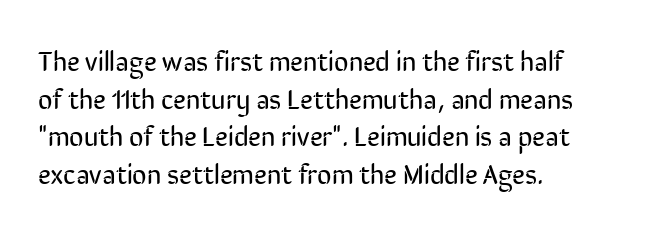
Weight class: somewhere from thin through regular. Nobody touched the tracking dial on this one. The glyphs are unaccompanied by any horizontal stroke below them. This block has exactly the height ordinary leading produces.
